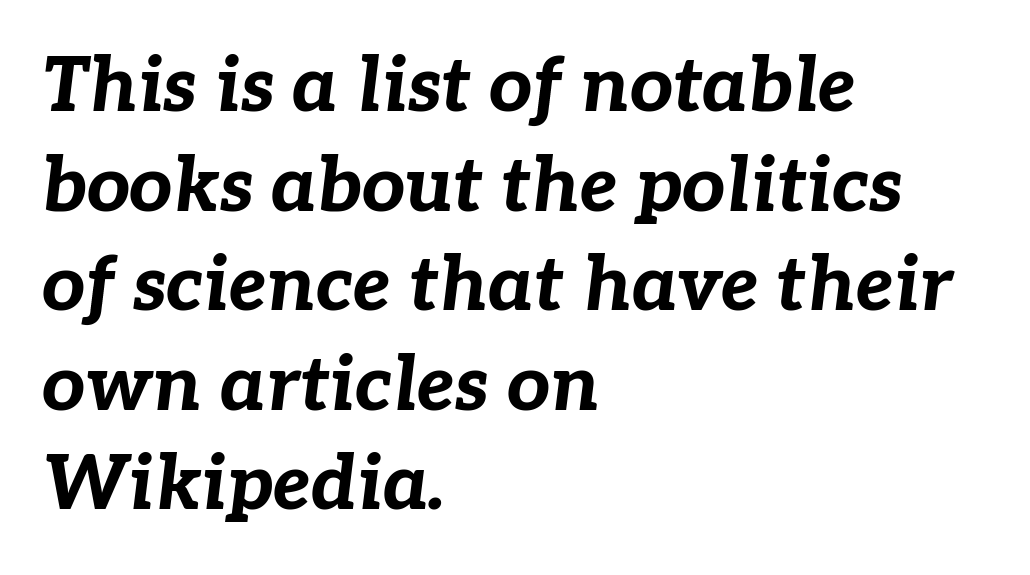
The image shows 76 px bold type, italic (leaning right); set left-aligned, normal line spacing (1.31x), normal letter spacing, not underlined; low stroke contrast and a medium x-height.
